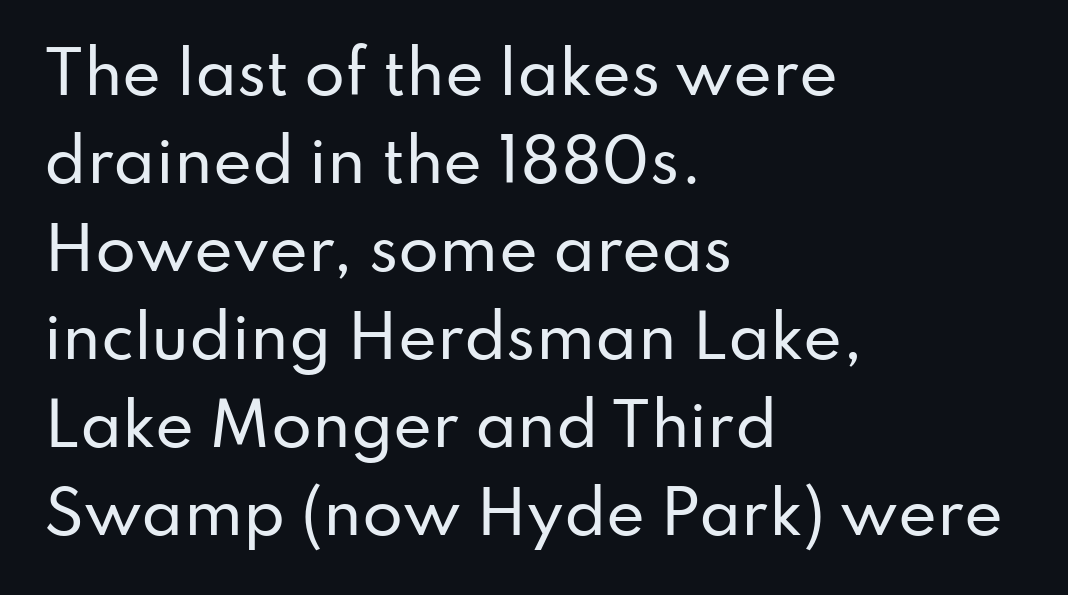
Q: Is the text italic (slanted)? A: No, it is upright.
Q: Is the typeface a serif or a sans-serif typeface? A: Sans-serif.
Q: Is the text underlined? A: No.
Q: How is the paragraph aligned? A: Left-aligned.
Q: Is the spacing between letters normal or unusually wide? A: Normal.
Q: Is the spacing between lines tight, normal or loose? A: Normal.
Q: Width (condensed, normal, or wide)? A: Normal.
Q: Stroke contrast? A: Low.
Q: x-height? A: Small.
Q: Monospaced? A: No.
